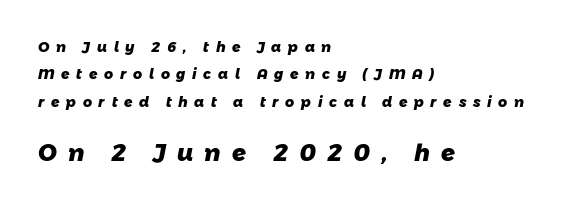
Words appear elongated and porous because spacing is wide. This rendering features lettering with no underline. Is the lower block the larger one? Yes — the lower block carries the bigger type. Every letter is thick-stroked: bold, no question. This sample trades compactness for vertical openness between lines. The paragraph has a hard left edge and a soft right edge.
